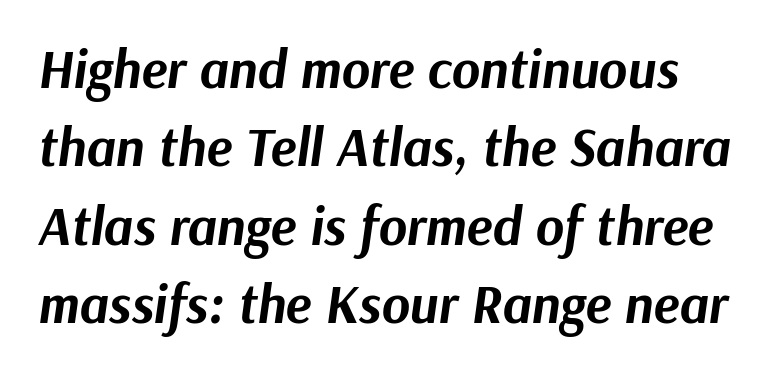
{"italic": "yes", "lean": "right", "slant_degrees": 9, "bold": "yes", "weight": "bold", "width": "normal", "stroke_contrast": "medium", "x_height": "medium", "monospaced": "no", "underline": "no", "line_spacing": "normal", "line_spacing_ratio": 1.45, "letter_spacing": "normal", "letter_spacing_em": 0.0, "glyph_px": 54}
